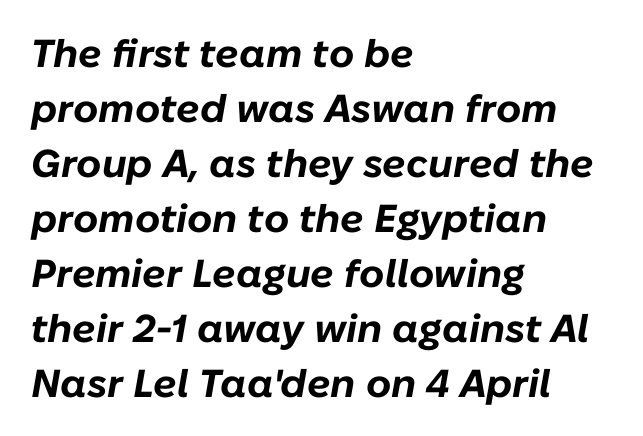
Q: Is the text bold? A: Yes.
Q: Is the text italic (slanted)? A: Yes, it leans right by about 10 degrees.
Q: Is the text underlined? A: No.
Q: How is the paragraph aligned? A: Left-aligned.
Q: Is the spacing between letters normal or unusually wide? A: Normal.
Q: Is the spacing between lines tight, normal or loose? A: Normal.
Q: Width (condensed, normal, or wide)? A: Normal.
Q: Stroke contrast? A: Low.
Q: x-height? A: Medium.
Q: Monospaced? A: No.
